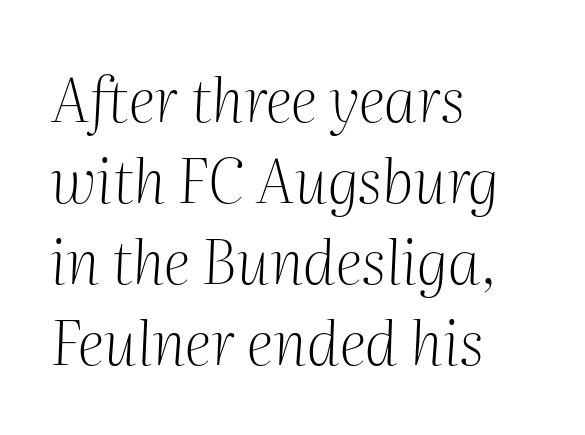
{"serif": "yes", "italic": "yes", "lean": "right", "slant_degrees": 2, "bold": "no", "weight": "light", "width": "normal", "stroke_contrast": "medium", "x_height": "medium", "monospaced": "no", "underline": "no", "align": "left", "line_spacing": "normal", "line_spacing_ratio": 1.33, "letter_spacing": "normal", "letter_spacing_em": 0.0, "glyph_px": 61}
